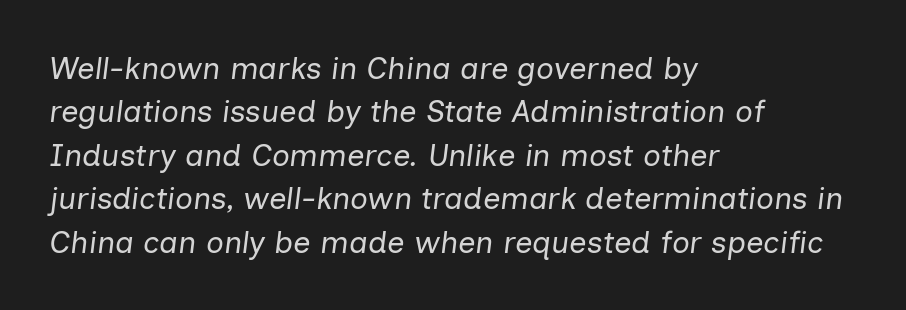
The image shows 31 px regular-weight type, italic (leaning right); set left-aligned, normal line spacing (1.4x), normal letter spacing, not underlined; low stroke contrast and a medium x-height.
